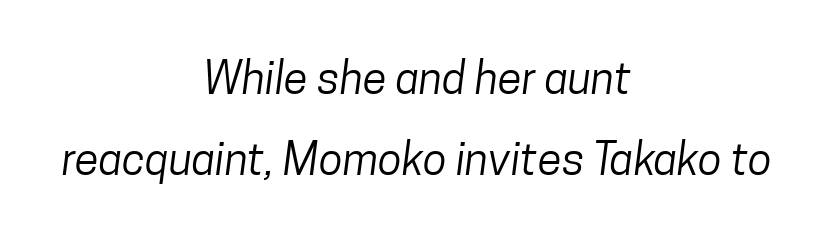
Q: Is the text bold? A: No.
Q: Is the typeface a serif or a sans-serif typeface? A: Sans-serif.
Q: Is the text underlined? A: No.
Q: How is the paragraph aligned? A: Centered.
Q: Is the spacing between letters normal or unusually wide? A: Normal.
Q: Width (condensed, normal, or wide)? A: Condensed.
Q: Stroke contrast? A: Low.
Q: x-height? A: Medium.
Q: Monospaced? A: No.
